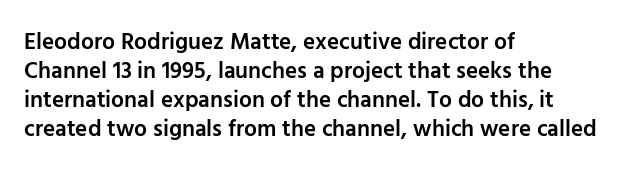
Q: Is the text bold? A: Semi-bold.
Q: Is the text italic (slanted)? A: No, it is upright.
Q: Is the text underlined? A: No.
Q: How is the paragraph aligned? A: Left-aligned.
Q: Is the spacing between letters normal or unusually wide? A: Normal.
Q: Is the spacing between lines tight, normal or loose? A: Normal.
